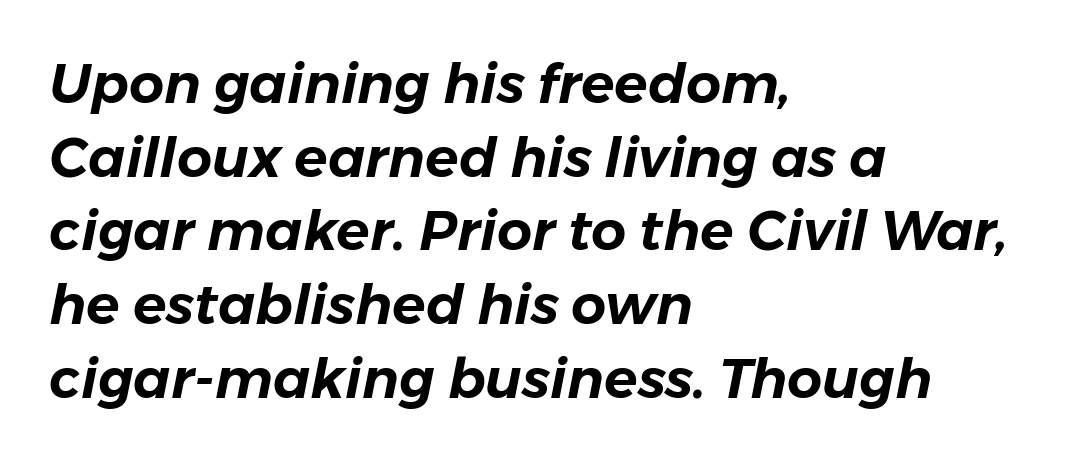
Q: Is the text italic (slanted)? A: Yes, it leans right by about 11 degrees.
Q: Is the text underlined? A: No.
Q: How is the paragraph aligned? A: Left-aligned.
Q: Is the spacing between letters normal or unusually wide? A: Normal.
Q: Is the spacing between lines tight, normal or loose? A: Normal.
Q: Width (condensed, normal, or wide)? A: Normal.
Q: Stroke contrast? A: Low.
Q: x-height? A: Medium.
Q: Monospaced? A: No.
